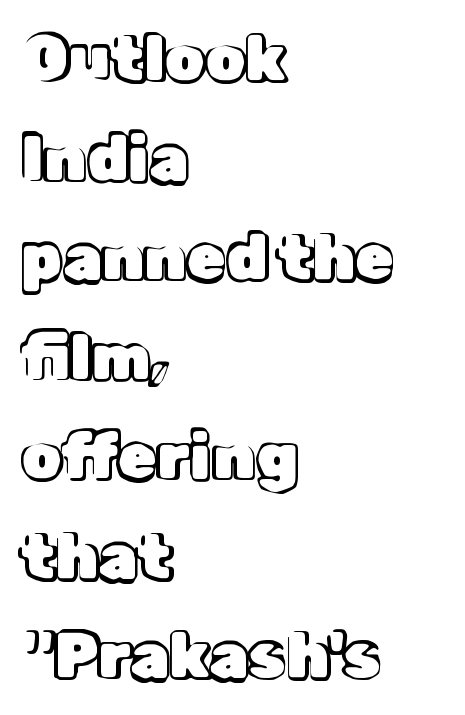
{"italic": "no", "width": "normal", "x_height": "medium", "monospaced": "no", "underline": "no", "align": "left", "line_spacing": "normal", "line_spacing_ratio": 1.58, "letter_spacing": "normal", "letter_spacing_em": 0.0, "glyph_px": 63}
